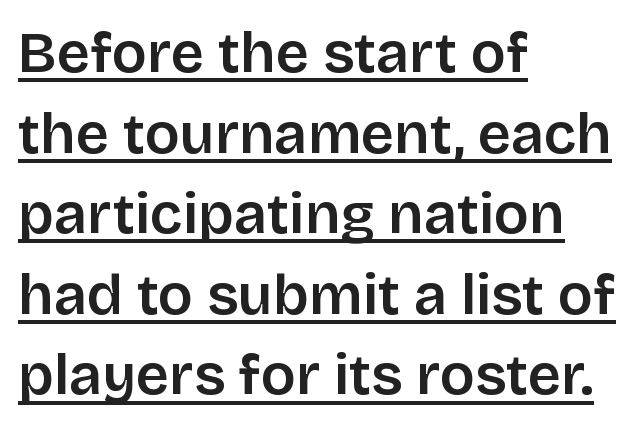
{"serif": "no", "italic": "no", "width": "normal", "stroke_contrast": "low", "x_height": "large", "monospaced": "no", "underline": "yes", "align": "left", "line_spacing": "normal", "line_spacing_ratio": 1.39, "letter_spacing": "normal", "letter_spacing_em": 0.0, "glyph_px": 58}
